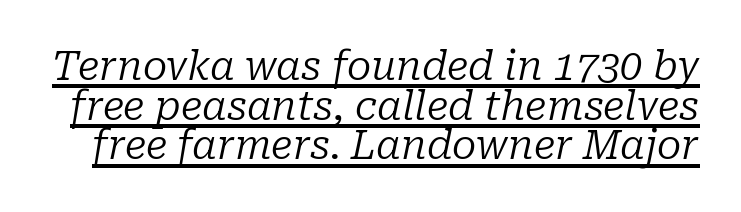
These characters rest on top of a visible drawn line. The cut favours lightness, reaching ordinary text weight at its darkest. Note the varied advance widths — an 'i' is clearly narrower than an 'm'. You can tell it's italic because the verticals aren't actually vertical. Typographically, this falls in the serif category. Here the glyphs are tracked normally, forming tight word shapes.
